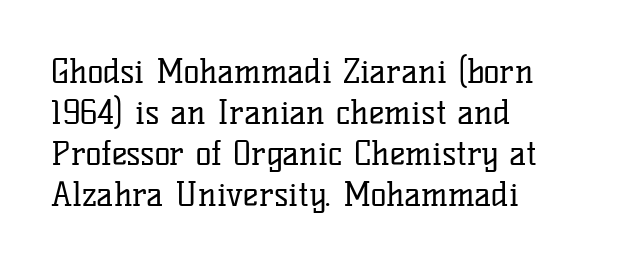
The letters stand straight up with perfectly vertical stems. Are there feet on the stems? There are — it's a serif. The paragraph has a hard left edge and a soft right edge. The space beneath each line is pristine and unruled. No extra tracking has been applied to these lines. Stem width sits at or under what a default text font uses.
